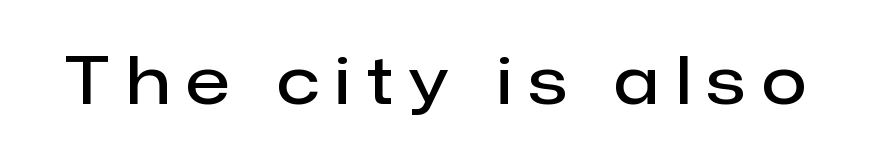
{"serif": "no", "italic": "no", "bold": "semi", "weight": "semibold", "width": "normal", "stroke_contrast": "low", "x_height": "medium", "monospaced": "no", "underline": "no", "letter_spacing": "wide", "letter_spacing_em": 0.26, "glyph_px": 65}
